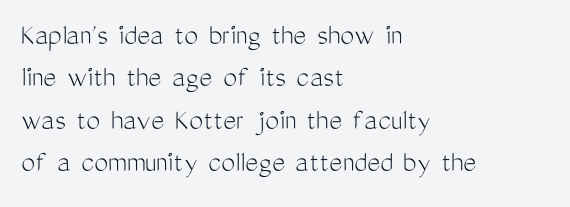
The gap between lines stays unmarked. Line spacing here is normal. The passage is arranged the way most books set body copy — flush left. Ascenders rise straight up at ninety degrees. Note the varied advance widths — an 'i' is clearly narrower than an 'm'.
